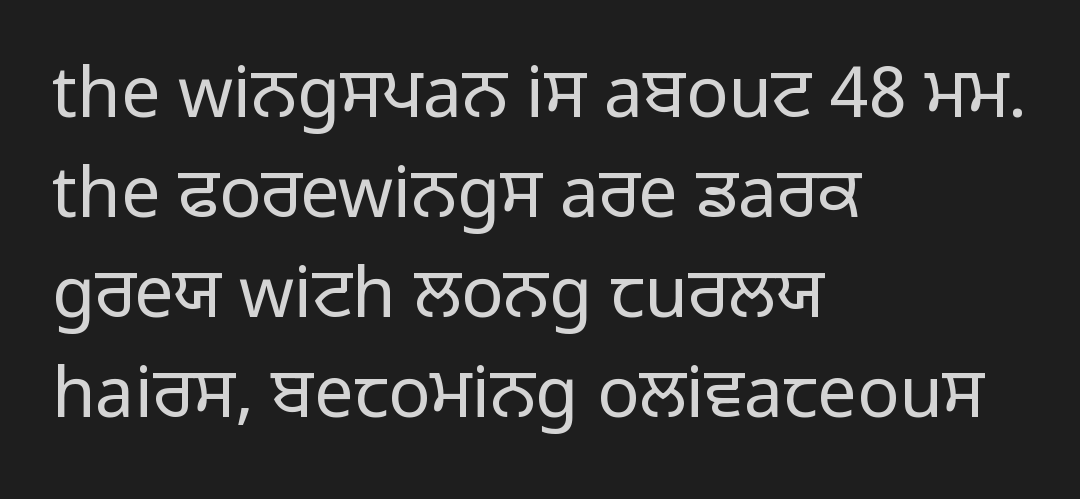
{"serif": "no", "italic": "no", "bold": "no", "weight": "regular", "width": "normal", "stroke_contrast": "low", "x_height": "medium", "monospaced": "no", "underline": "no", "align": "left", "line_spacing": "normal", "line_spacing_ratio": 1.43, "letter_spacing": "normal", "letter_spacing_em": 0.0, "glyph_px": 70}
